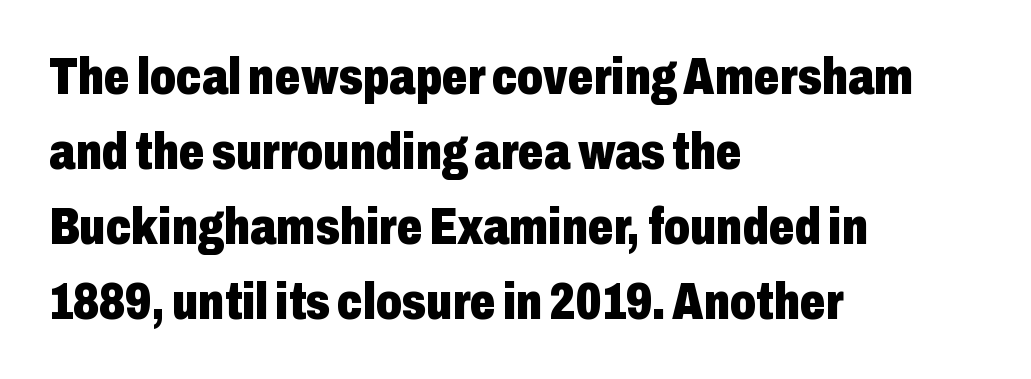
Q: Is the text bold? A: Yes.
Q: Is the text italic (slanted)? A: No, it is upright.
Q: Is the typeface a serif or a sans-serif typeface? A: Sans-serif.
Q: Is the text underlined? A: No.
Q: How is the paragraph aligned? A: Left-aligned.
Q: Is the spacing between letters normal or unusually wide? A: Normal.
Q: Is the spacing between lines tight, normal or loose? A: Normal.
Q: Width (condensed, normal, or wide)? A: Condensed.
Q: Stroke contrast? A: Low.
Q: x-height? A: Medium.
Q: Monospaced? A: No.
